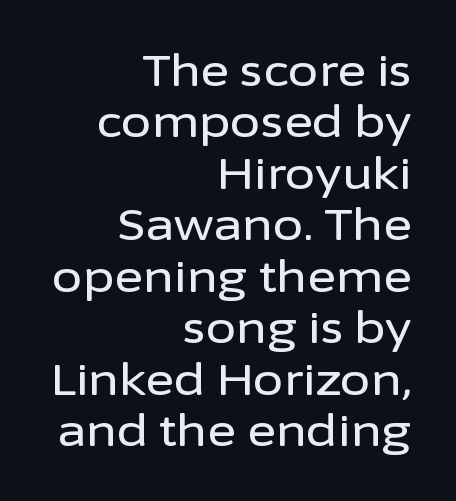
Q: Is the text italic (slanted)? A: No, it is upright.
Q: Is the typeface a serif or a sans-serif typeface? A: Sans-serif.
Q: Is the text underlined? A: No.
Q: How is the paragraph aligned? A: Right-aligned.
Q: Is the spacing between letters normal or unusually wide? A: Normal.
Q: Width (condensed, normal, or wide)? A: Normal.
Q: Stroke contrast? A: Low.
Q: x-height? A: Medium.
Q: Monospaced? A: No.
